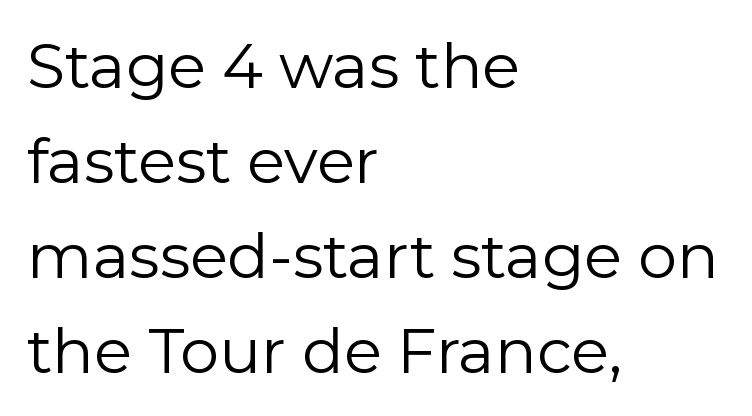
The image shows 62 px regular-weight sans-serif type, upright; set left-aligned, normal line spacing (1.53x), normal letter spacing, not underlined; low stroke contrast and a medium x-height.
